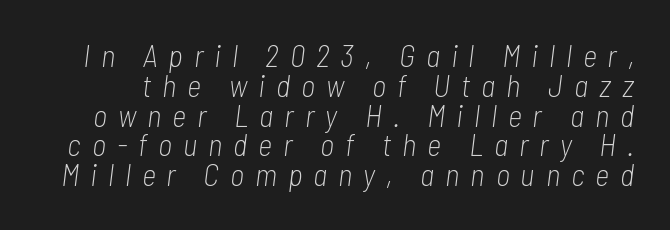
{"italic": "yes", "lean": "right", "slant_degrees": 7, "bold": "no", "weight": "light", "width": "condensed", "stroke_contrast": "low", "x_height": "medium", "monospaced": "no", "underline": "no", "line_spacing": "tight", "line_spacing_ratio": 0.96, "letter_spacing": "wide", "letter_spacing_em": 0.35, "glyph_px": 31}
